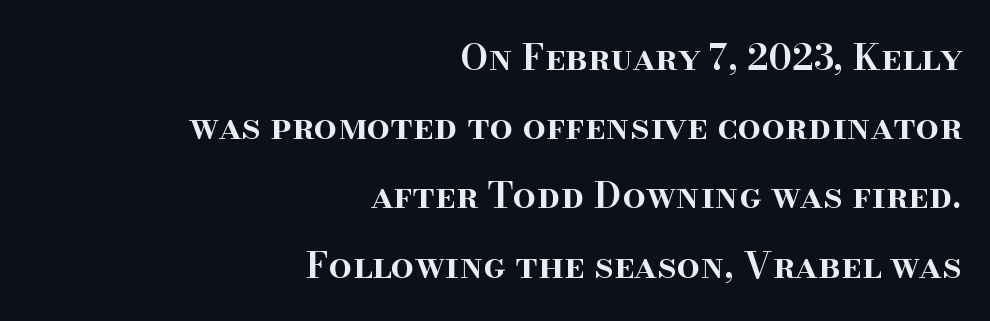
Q: Is the text bold? A: Semi-bold.
Q: Is the text italic (slanted)? A: No, it is upright.
Q: Is the typeface a serif or a sans-serif typeface? A: Serif.
Q: Is the text underlined? A: No.
Q: How is the paragraph aligned? A: Right-aligned.
Q: Is the spacing between letters normal or unusually wide? A: Normal.
Q: Width (condensed, normal, or wide)? A: Normal.
Q: Stroke contrast? A: High.
Q: x-height? A: Small.
Q: Monospaced? A: No.
